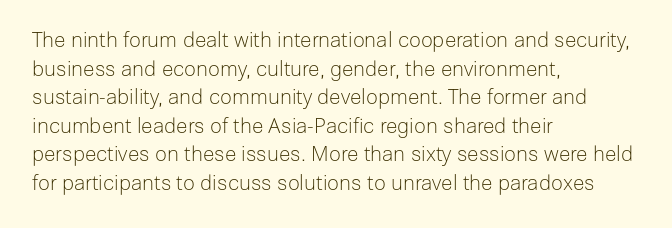
{"italic": "no", "bold": "no", "underline": "no", "align": "left", "line_spacing": "normal", "line_spacing_ratio": 1.36, "letter_spacing": "normal", "letter_spacing_em": 0.0, "glyph_px": 21}
